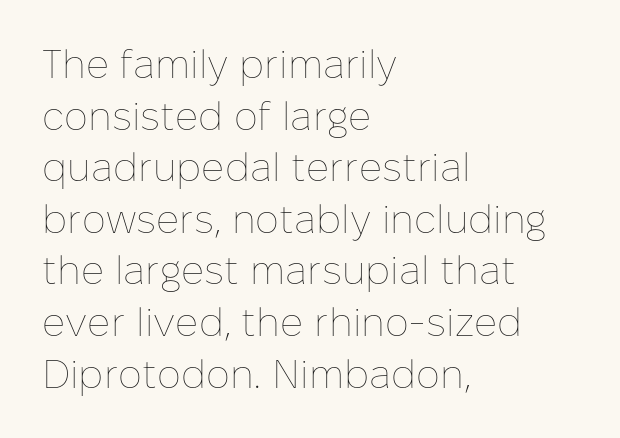
The image shows 40 px thin type, upright; set left-aligned, normal line spacing (1.29x), normal letter spacing, not underlined; low stroke contrast and a medium x-height.
